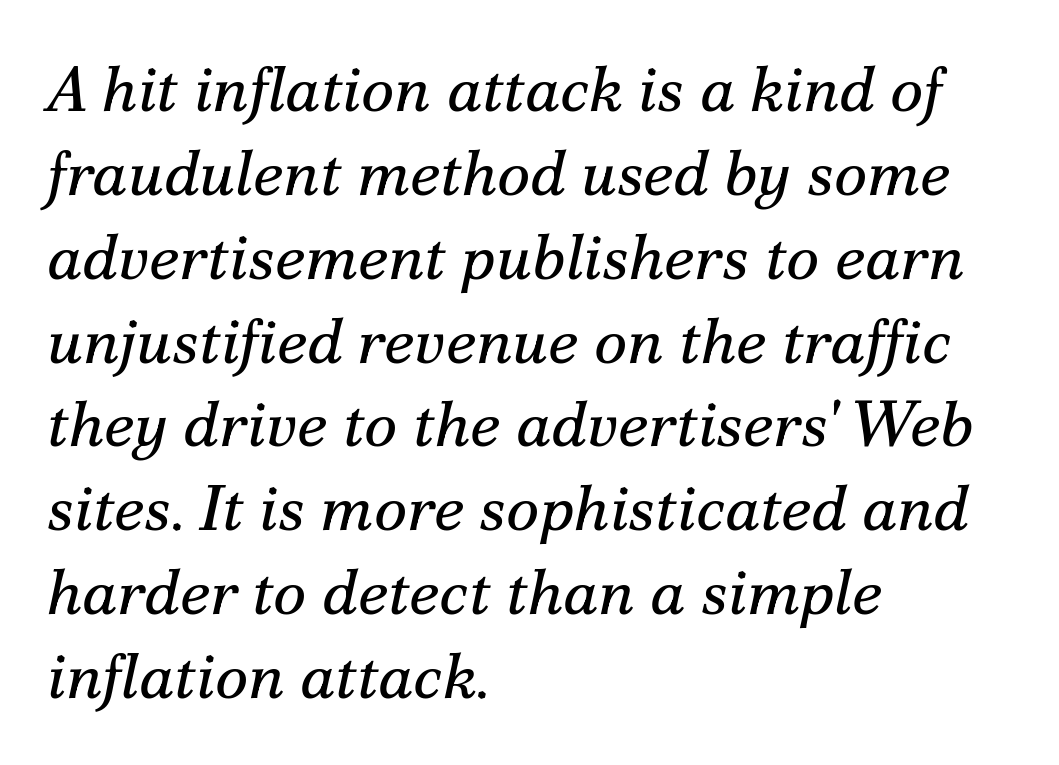
Q: Is the text bold? A: No.
Q: Is the text italic (slanted)? A: Yes, it leans right by about 12 degrees.
Q: Is the typeface a serif or a sans-serif typeface? A: Serif.
Q: Is the text underlined? A: No.
Q: How is the paragraph aligned? A: Left-aligned.
Q: Is the spacing between letters normal or unusually wide? A: Normal.
Q: Is the spacing between lines tight, normal or loose? A: Normal.
Q: Width (condensed, normal, or wide)? A: Normal.
Q: Stroke contrast? A: Medium.
Q: x-height? A: Small.
Q: Monospaced? A: No.
